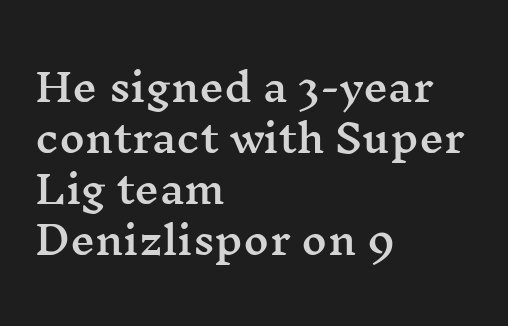
Q: Is the text italic (slanted)? A: No, it is upright.
Q: Is the typeface a serif or a sans-serif typeface? A: Serif.
Q: Is the text underlined? A: No.
Q: How is the paragraph aligned? A: Left-aligned.
Q: Is the spacing between letters normal or unusually wide? A: Normal.
Q: Is the spacing between lines tight, normal or loose? A: Normal.
Q: Width (condensed, normal, or wide)? A: Wide.
Q: Stroke contrast? A: Medium.
Q: x-height? A: Medium.
Q: Monospaced? A: No.
